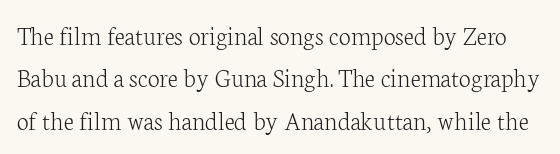
{"italic": "no", "bold": "no", "underline": "no", "line_spacing": "normal", "line_spacing_ratio": 1.57, "letter_spacing": "normal", "letter_spacing_em": 0.0, "glyph_px": 27}
